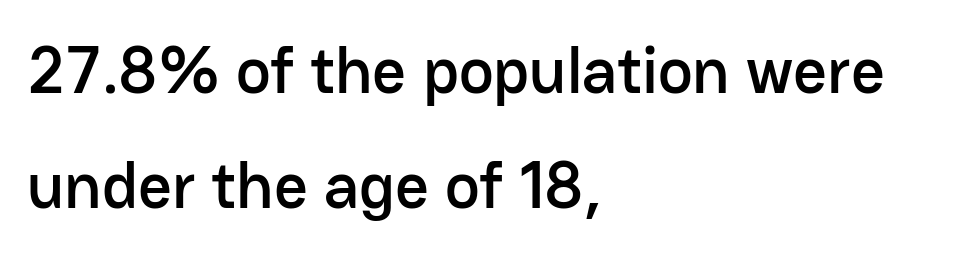
{"serif": "no", "italic": "no", "width": "normal", "stroke_contrast": "low", "x_height": "medium", "monospaced": "no", "underline": "no", "align": "left", "line_spacing_ratio": 1.74, "letter_spacing": "normal", "letter_spacing_em": 0.0, "glyph_px": 66}
